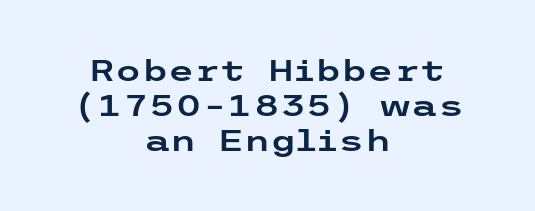
Q: Is the text italic (slanted)? A: No, it is upright.
Q: Is the typeface a serif or a sans-serif typeface? A: Sans-serif.
Q: Is the text underlined? A: No.
Q: How is the paragraph aligned? A: Centered.
Q: Is the spacing between letters normal or unusually wide? A: Normal.
Q: Width (condensed, normal, or wide)? A: Wide.
Q: Stroke contrast? A: Low.
Q: x-height? A: Medium.
